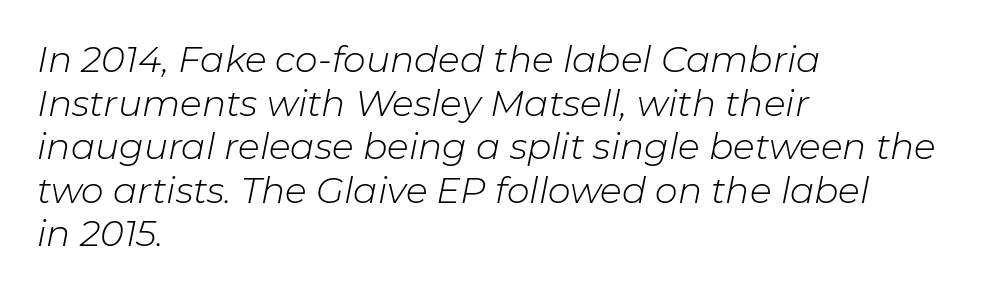
Every character sits at an angle, as italics do. The characters are drawn with everyday or finer stroke widths. Note the varied advance widths — an 'i' is clearly narrower than an 'm'. These lines are set flush left with a ragged right edge. Words float on clear page, feet unadorned.
